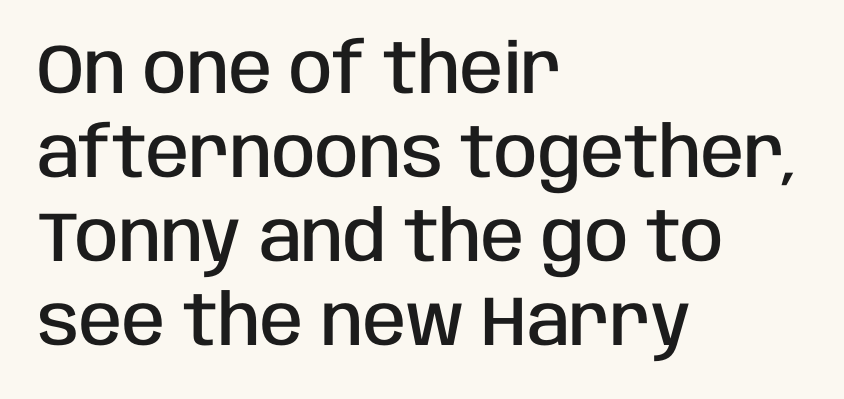
{"serif": "no", "italic": "no", "bold": "semi", "weight": "semibold", "width": "condensed", "stroke_contrast": "low", "x_height": "large", "monospaced": "no", "underline": "no", "align": "left", "line_spacing_ratio": 1.2, "letter_spacing": "normal", "letter_spacing_em": 0.0, "glyph_px": 70}
